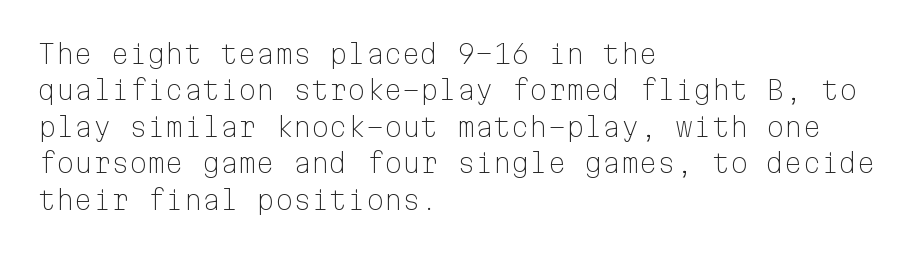
{"italic": "no", "bold": "no", "underline": "no", "align": "left", "line_spacing": "normal", "line_spacing_ratio": 1.4, "letter_spacing": "normal", "letter_spacing_em": 0.0, "glyph_px": 26}
